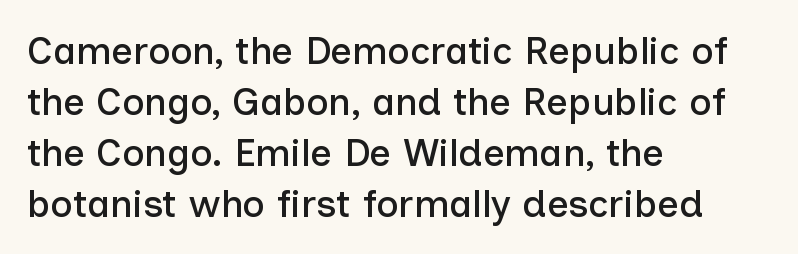
{"serif": "no", "italic": "no", "width": "normal", "stroke_contrast": "low", "x_height": "medium", "monospaced": "no", "underline": "no", "align": "left", "line_spacing": "normal", "line_spacing_ratio": 1.34, "letter_spacing": "normal", "letter_spacing_em": 0.0, "glyph_px": 38}
